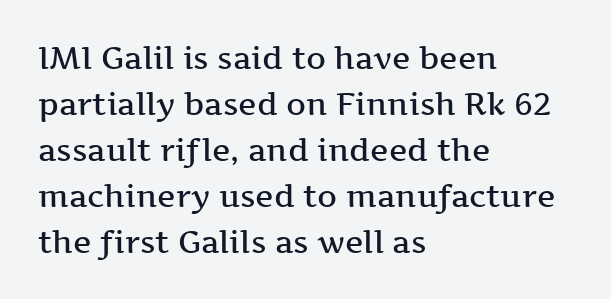
{"serif": "yes", "italic": "no", "bold": "semi", "weight": "semibold", "width": "wide", "stroke_contrast": "medium", "x_height": "medium", "monospaced": "no", "underline": "no", "align": "left", "line_spacing": "normal", "line_spacing_ratio": 1.48, "letter_spacing": "normal", "letter_spacing_em": 0.0, "glyph_px": 31}
